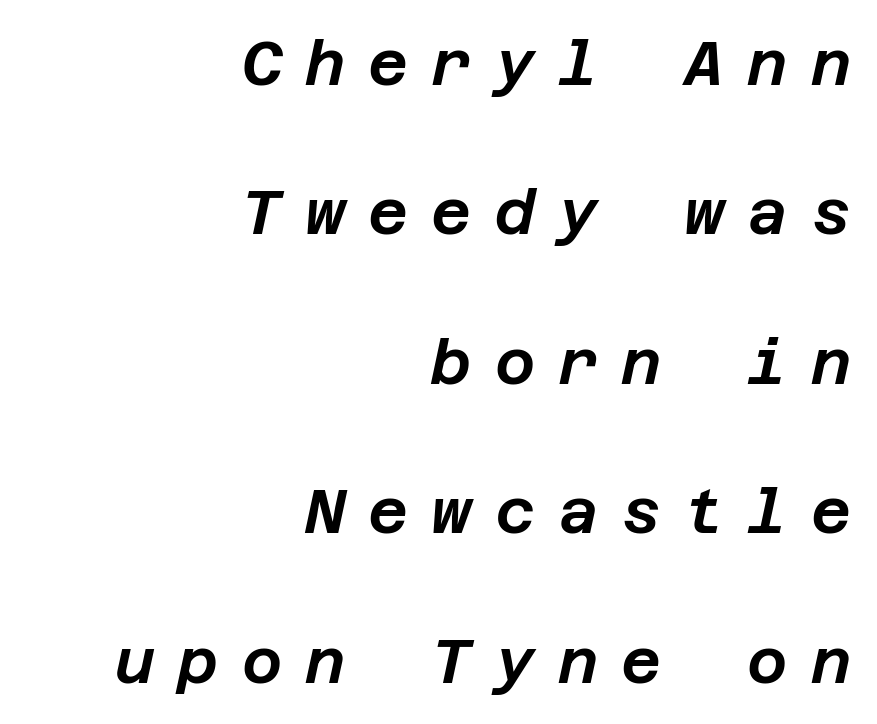
Q: Is the text italic (slanted)? A: Yes, it leans right by about 12 degrees.
Q: Is the text underlined? A: No.
Q: How is the paragraph aligned? A: Right-aligned.
Q: Is the spacing between letters normal or unusually wide? A: Unusually wide.
Q: Is the spacing between lines tight, normal or loose? A: Loose.
Q: Width (condensed, normal, or wide)? A: Normal.
Q: Stroke contrast? A: Low.
Q: x-height? A: Large.
